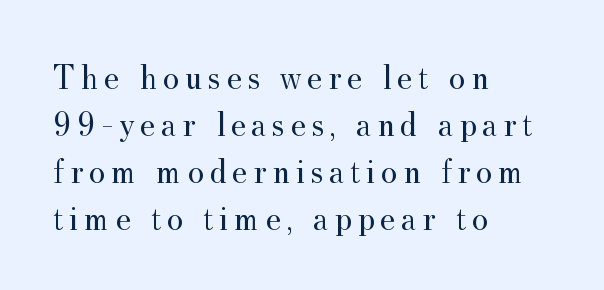
Does the type have serifs? Yes, each stem ends in a small foot. Style check: upright. Note the varied advance widths — an 'i' is clearly narrower than an 'm'. Casual observation: everything's shoved over to the left.
